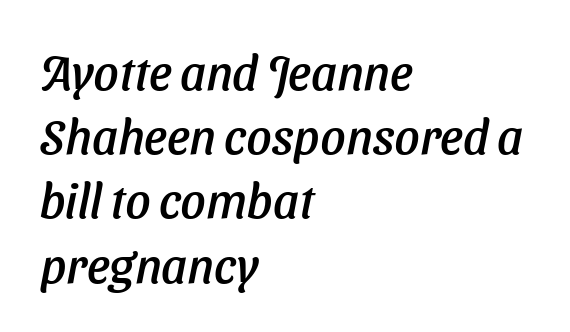
Q: Is the text italic (slanted)? A: Yes, it leans right by about 11 degrees.
Q: Is the text underlined? A: No.
Q: How is the paragraph aligned? A: Left-aligned.
Q: Is the spacing between letters normal or unusually wide? A: Normal.
Q: Is the spacing between lines tight, normal or loose? A: Normal.
Q: Width (condensed, normal, or wide)? A: Normal.
Q: Stroke contrast? A: Low.
Q: x-height? A: Medium.
Q: Monospaced? A: No.
